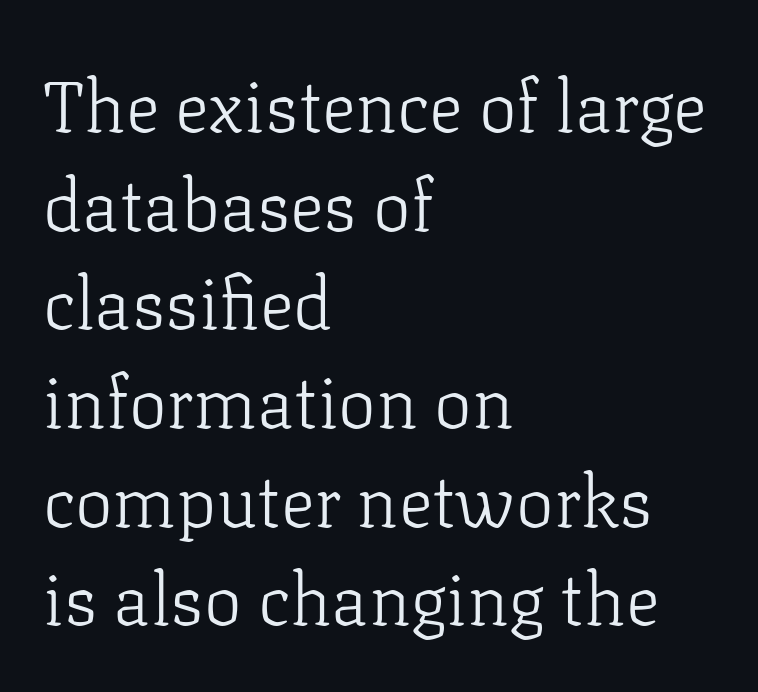
Q: Is the text bold? A: No.
Q: Is the text italic (slanted)? A: No, it is upright.
Q: Is the typeface a serif or a sans-serif typeface? A: Serif.
Q: Is the text underlined? A: No.
Q: How is the paragraph aligned? A: Left-aligned.
Q: Is the spacing between letters normal or unusually wide? A: Normal.
Q: Is the spacing between lines tight, normal or loose? A: Normal.
Q: Width (condensed, normal, or wide)? A: Normal.
Q: Stroke contrast? A: Low.
Q: x-height? A: Medium.
Q: Monospaced? A: No.
